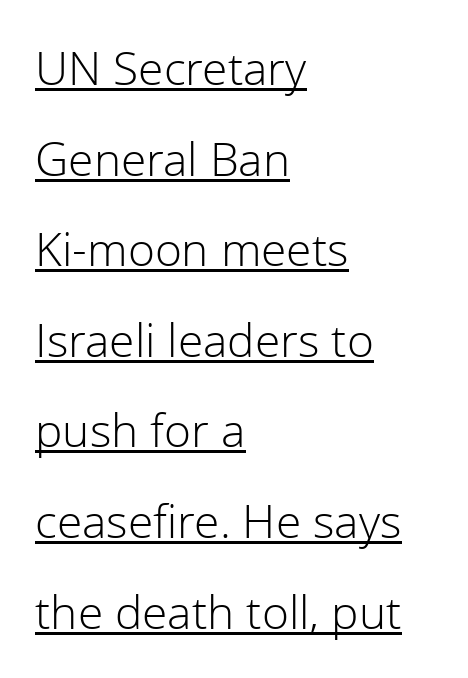
These lines are rendered in a variable-pitch font. Do the letters lean? They stand straight. Glance below the letters and you will spot a drawn line. Typeset ragged right — the left edge is the straight one. Heft: none added — not bold. The face used here is rendered with its standard letterfit.
